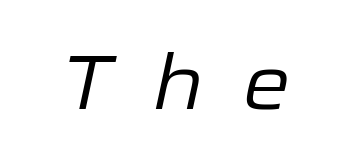
{"italic": "yes", "lean": "right", "slant_degrees": 12, "bold": "no", "weight": "regular", "width": "normal", "stroke_contrast": "low", "x_height": "medium", "monospaced": "no", "underline": "no", "align": "center", "letter_spacing": "wide", "letter_spacing_em": 0.5, "glyph_px": 77}
